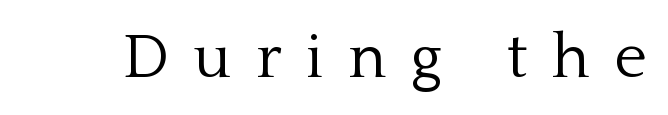
Every stem runs plumb, perpendicular to the baseline. Looks like regular typesetting: each glyph gets only the width it needs. Serifs: yes, visible at the terminals of the letterforms. The typesetting does not lean heavy: it is not bold. Each word looks stretched out because of the extra space between its letters.
